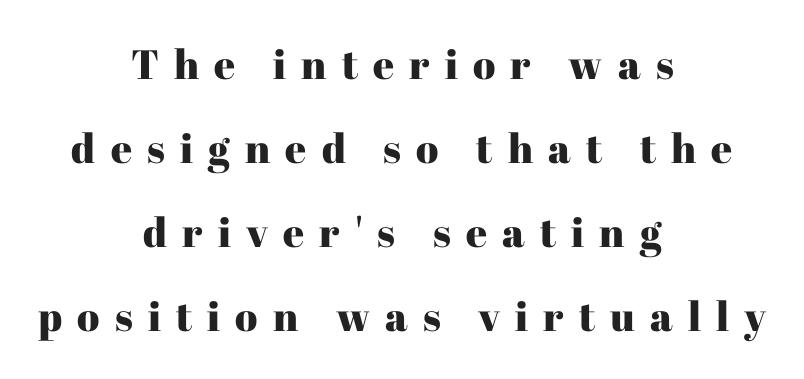
{"serif": "yes", "italic": "no", "width": "normal", "stroke_contrast": "high", "x_height": "medium", "monospaced": "no", "underline": "no", "align": "center", "line_spacing": "loose", "line_spacing_ratio": 2.05, "letter_spacing": "wide", "letter_spacing_em": 0.37, "glyph_px": 41}
